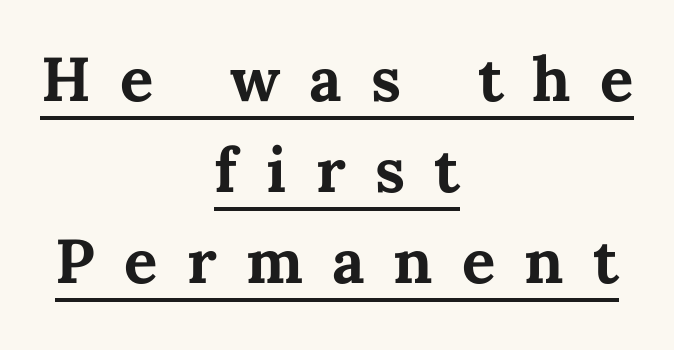
Casual observation: everything's sitting right in the middle. The rendering uses the underline text-decoration. Posture: vertical. Students, note that the glyphs here are deliberately spaced far apart. I'd describe the lettering as bold — thick and assertive.
